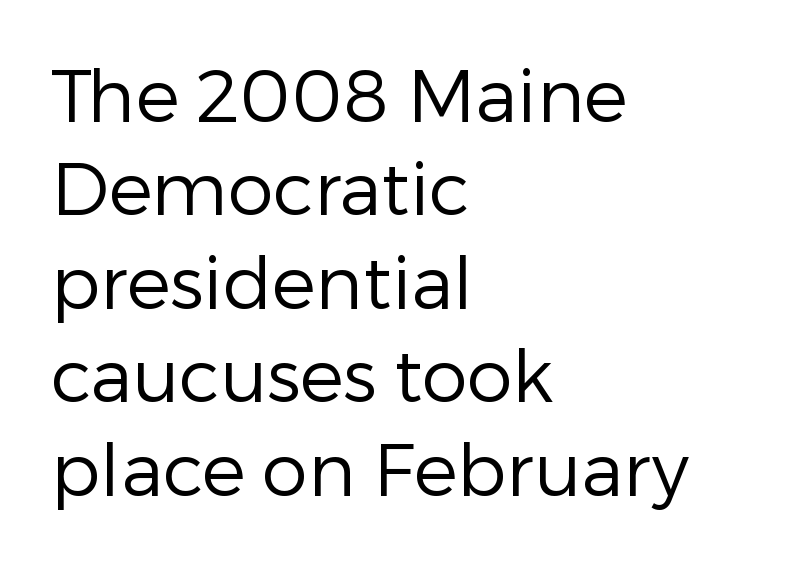
{"serif": "no", "italic": "no", "bold": "no", "weight": "regular", "width": "normal", "stroke_contrast": "low", "x_height": "medium", "monospaced": "no", "underline": "no", "align": "left", "line_spacing": "normal", "line_spacing_ratio": 1.28, "letter_spacing": "normal", "letter_spacing_em": 0.0, "glyph_px": 73}
